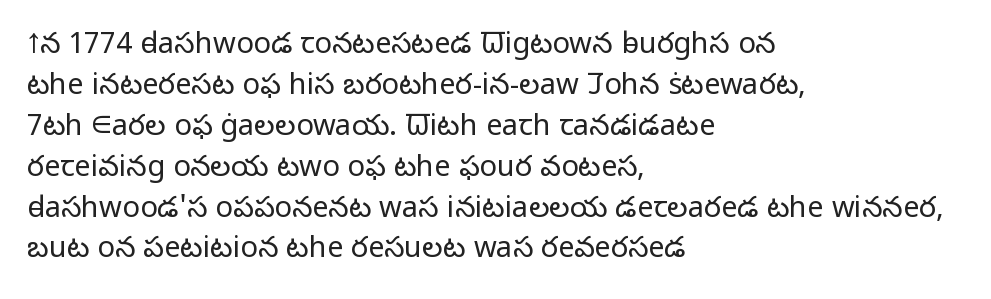
Stroke terminals: plain, sans-serif. The typesetter chose a ragged-right arrangement here. Compared with typical body copy, the letter spacing here is the same. On a weight scale, this lands at 450 or below.
